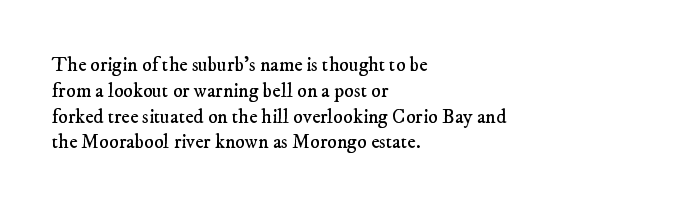
{"bold": "no", "underline": "no", "align": "left", "line_spacing": "normal", "line_spacing_ratio": 1.29, "letter_spacing": "normal", "letter_spacing_em": 0.0, "glyph_px": 20}
